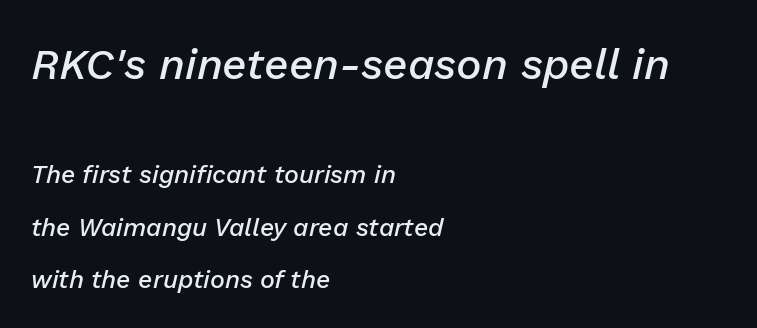
Think of a printed novel: that variable character pitch is what you see here. Posture: slanted. Which chunk is bigger? The first one — the top block dwarfs the bottom. Letters rest on an invisible, unmarked baseline. Line starts are locked; line ends wander. The space between consecutive lines is lavish.
